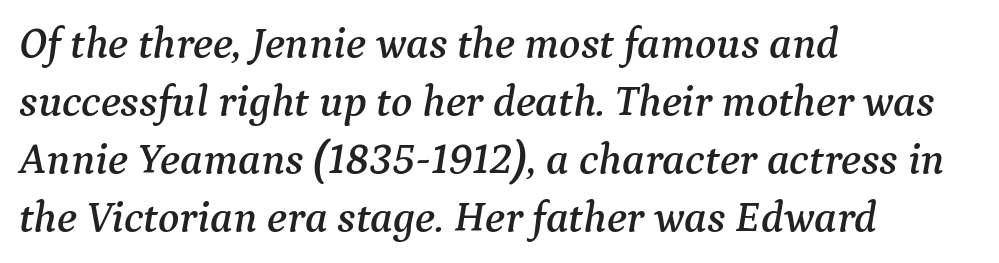
{"serif": "yes", "italic": "yes", "lean": "right", "slant_degrees": 9, "width": "normal", "stroke_contrast": "medium", "x_height": "medium", "monospaced": "no", "underline": "no", "align": "left", "line_spacing": "normal", "line_spacing_ratio": 1.32, "letter_spacing": "normal", "letter_spacing_em": 0.0, "glyph_px": 44}
